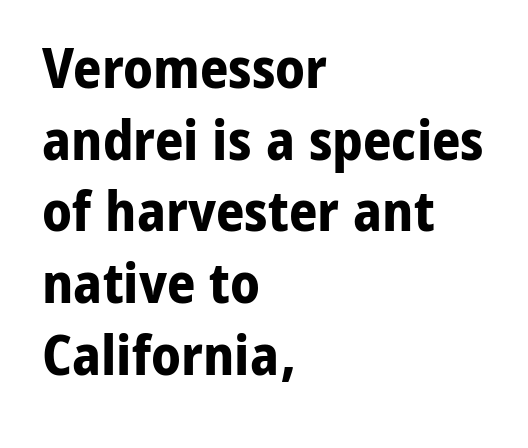
Does the leading feel generous? No, just average. The setting favours the left margin, as ordinary paragraphs usually do. Beneath every word, the page is bare. You'd pick this weight for a headline — it's a proper bold. The axis of the letterforms is exactly vertical.
